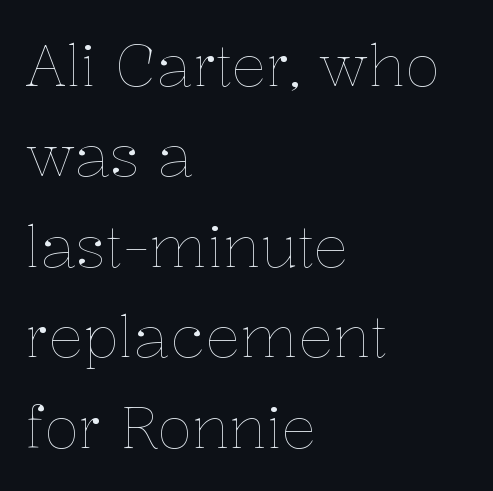
{"italic": "no", "bold": "no", "weight": "thin", "width": "normal", "stroke_contrast": "low", "x_height": "medium", "monospaced": "no", "underline": "no", "align": "left", "line_spacing": "normal", "line_spacing_ratio": 1.56, "letter_spacing": "normal", "letter_spacing_em": 0.0, "glyph_px": 58}
